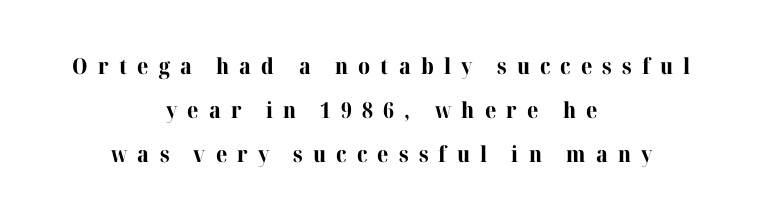
{"italic": "no", "bold": "yes", "underline": "no", "align": "center", "line_spacing": "loose", "line_spacing_ratio": 2.01, "letter_spacing": "wide", "letter_spacing_em": 0.46, "glyph_px": 22}
